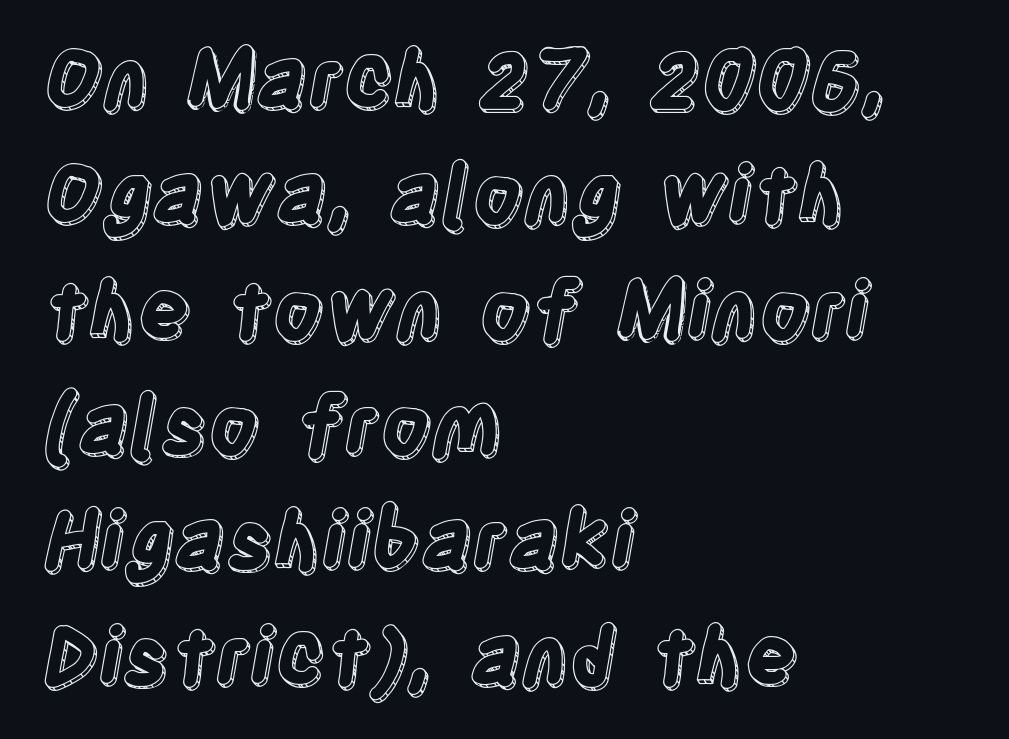
Q: Is the text italic (slanted)? A: Yes.
Q: Is the text underlined? A: No.
Q: How is the paragraph aligned? A: Left-aligned.
Q: Is the spacing between letters normal or unusually wide? A: Normal.
Q: Is the spacing between lines tight, normal or loose? A: Normal.
Q: Width (condensed, normal, or wide)? A: Condensed.
Q: x-height? A: Large.
Q: Monospaced? A: No.
